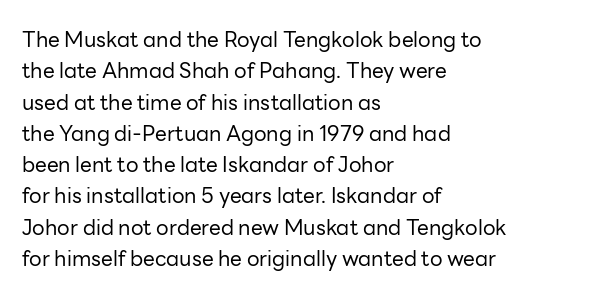
Q: Is the text bold? A: No.
Q: Is the text italic (slanted)? A: No, it is upright.
Q: Is the text underlined? A: No.
Q: How is the paragraph aligned? A: Left-aligned.
Q: Is the spacing between letters normal or unusually wide? A: Normal.
Q: Is the spacing between lines tight, normal or loose? A: Normal.
